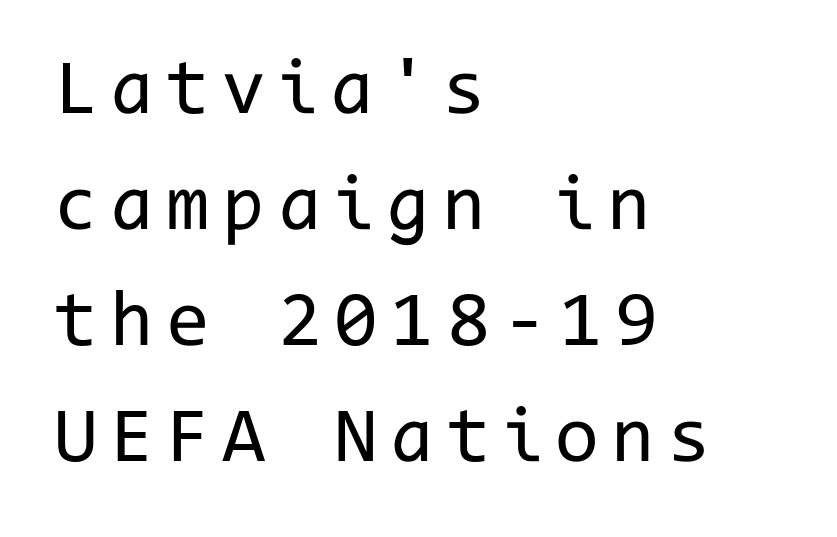
{"serif": "no", "italic": "no", "bold": "no", "weight": "regular", "width": "normal", "stroke_contrast": "low", "x_height": "medium", "monospaced": "yes", "underline": "no", "align": "left", "line_spacing": "normal", "line_spacing_ratio": 1.47, "glyph_px": 79}
